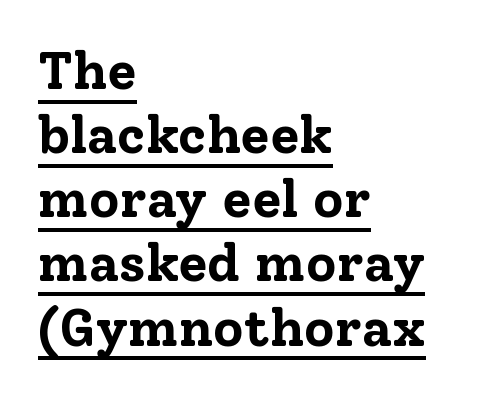
Alignment: flush left. Quick note: underline on. The font family rendered here belongs to the serif group. Typographic density is high because the face is bold. The type is set solid horizontally, with unmodified tracking.
